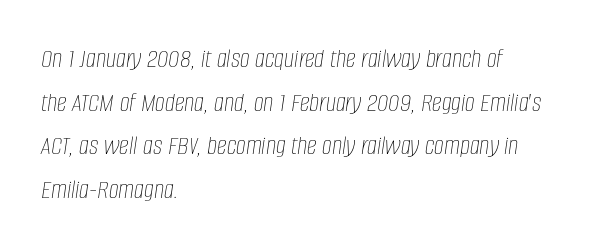
The image shows 28 px thin, condensed type, italic (leaning right); set left-aligned, normal line spacing (1.56x), normal letter spacing, not underlined; low stroke contrast and a large x-height.
